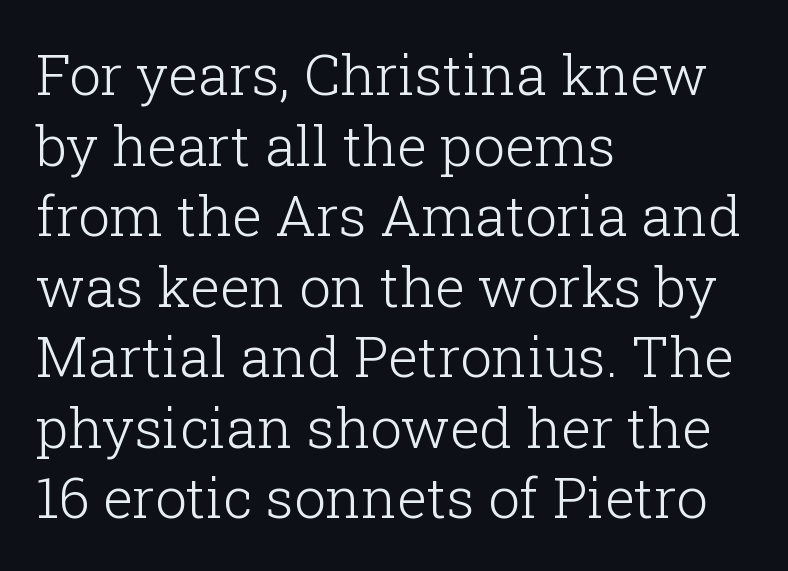
Bold? No — there's no thickening of the strokes. You can tell from the footed stems that serif type was used. A typesetter would call this proportional, since set widths differ per character. Posture: straight, roman, zero tilt. Characters follow at the spacing the type designer built in.
